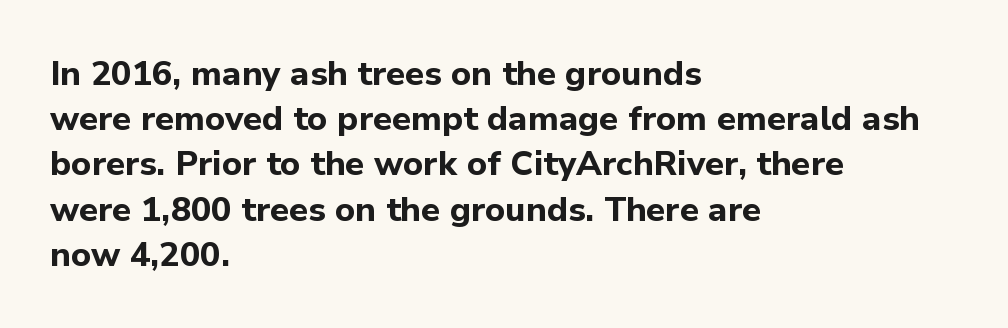
Q: Is the text bold? A: Yes.
Q: Is the text italic (slanted)? A: No, it is upright.
Q: Is the typeface a serif or a sans-serif typeface? A: Sans-serif.
Q: Is the text underlined? A: No.
Q: How is the paragraph aligned? A: Left-aligned.
Q: Is the spacing between letters normal or unusually wide? A: Normal.
Q: Is the spacing between lines tight, normal or loose? A: Normal.
Q: Width (condensed, normal, or wide)? A: Normal.
Q: Stroke contrast? A: Low.
Q: x-height? A: Medium.
Q: Monospaced? A: No.
